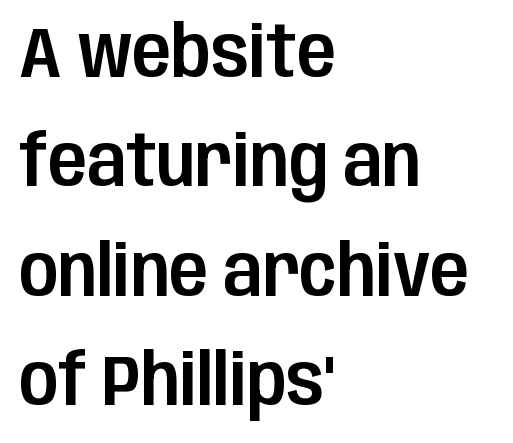
{"serif": "no", "italic": "no", "width": "condensed", "stroke_contrast": "low", "x_height": "large", "monospaced": "no", "underline": "no", "align": "left", "line_spacing": "normal", "line_spacing_ratio": 1.52, "letter_spacing": "normal", "letter_spacing_em": 0.0, "glyph_px": 72}
